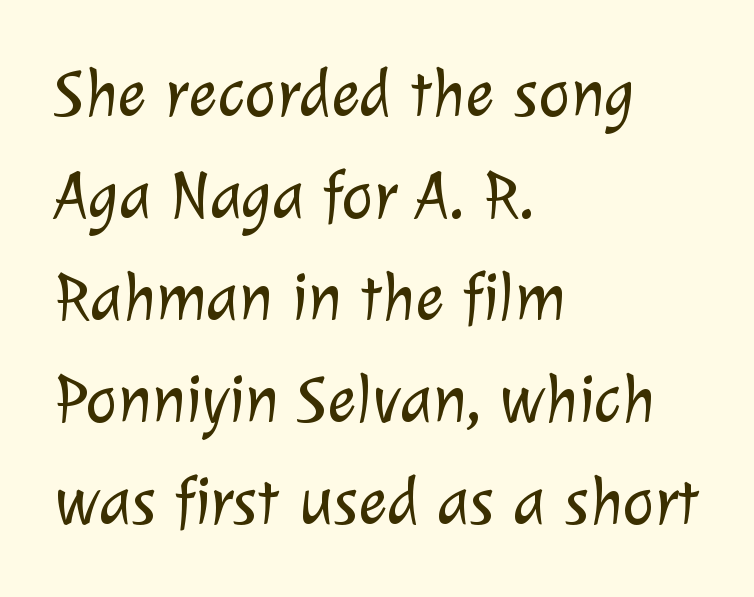
Q: Is the text bold? A: No.
Q: Is the typeface a serif or a sans-serif typeface? A: Sans-serif.
Q: Is the text underlined? A: No.
Q: How is the paragraph aligned? A: Left-aligned.
Q: Is the spacing between letters normal or unusually wide? A: Normal.
Q: Is the spacing between lines tight, normal or loose? A: Normal.
Q: Width (condensed, normal, or wide)? A: Normal.
Q: Stroke contrast? A: Low.
Q: x-height? A: Medium.
Q: Monospaced? A: No.
